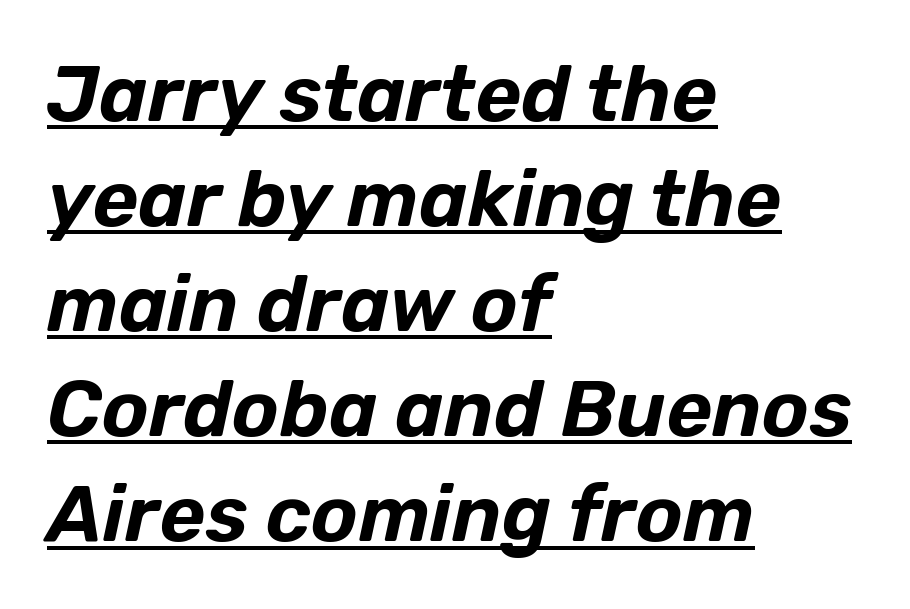
Every row of glyphs begins at an identical x-position on the left. How would I describe the line gaps? Plain and ordinary. Style check: oblique. The gaps between neighbouring characters are ordinary and unremarkable. This sample has the flowing, uneven cadence of proportional lettering.
